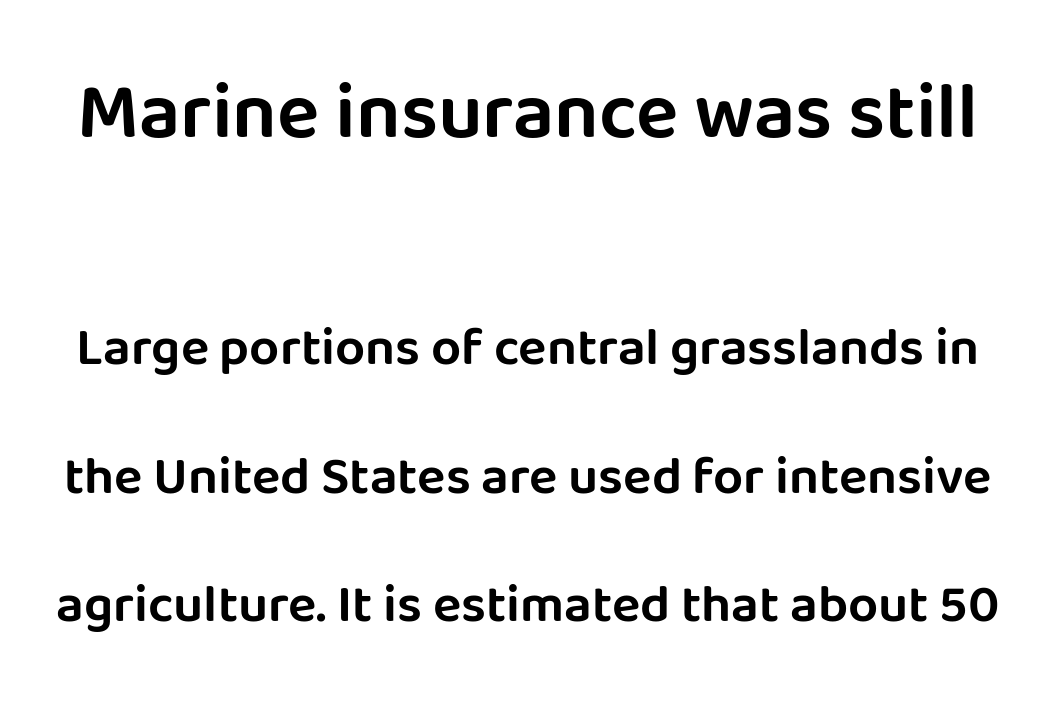
Between one letter and the next there's only the usual sliver of space. The leading is generous, giving the passage an open texture. Typesetter's note — upper block bumped up in size, lower block left smaller. The characters display no serif detailing; their extremities are plain.
